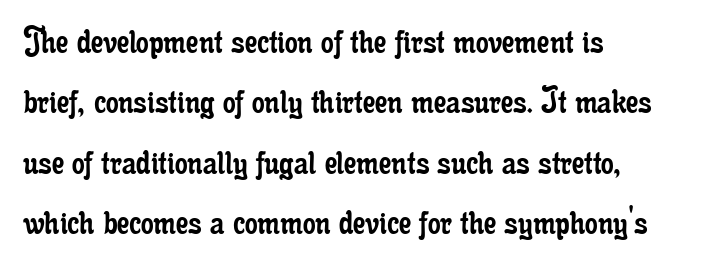
All the whitespace from short lines collects on the right. Characters follow at the spacing the type designer built in. The specimen reads as upright at a glance. The text was rendered using a seriffed face with decorative stroke endings. Horizontal bands of white between lines are of average thickness. Weight: not bold — regular or lighter.
